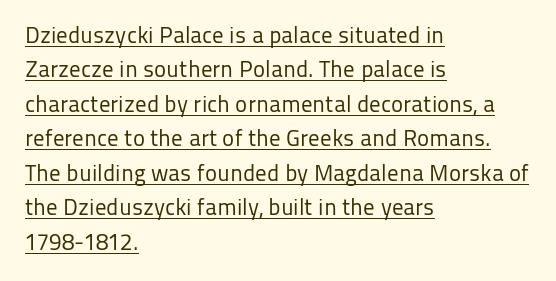
Q: Is the text bold? A: No.
Q: Is the text italic (slanted)? A: No, it is upright.
Q: Is the text underlined? A: Yes.
Q: How is the paragraph aligned? A: Left-aligned.
Q: Is the spacing between letters normal or unusually wide? A: Normal.
Q: Is the spacing between lines tight, normal or loose? A: Normal.
